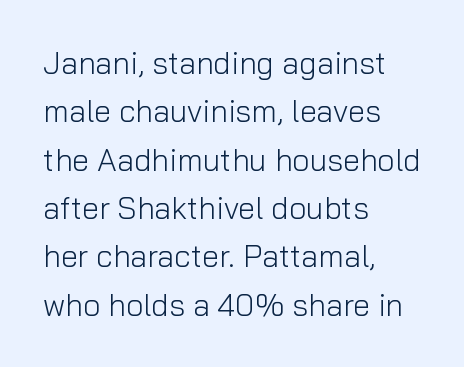
{"serif": "no", "italic": "no", "bold": "no", "weight": "light", "width": "normal", "stroke_contrast": "low", "x_height": "medium", "monospaced": "no", "underline": "no", "align": "left", "line_spacing": "normal", "line_spacing_ratio": 1.56, "letter_spacing": "normal", "letter_spacing_em": 0.0, "glyph_px": 31}
